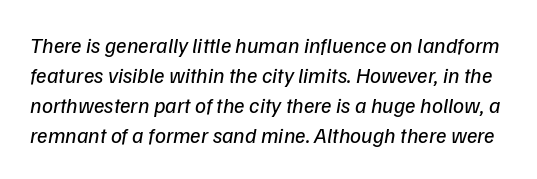
Q: Is the text bold? A: No.
Q: Is the text italic (slanted)? A: Yes, it leans right by about 9 degrees.
Q: Is the text underlined? A: No.
Q: Is the spacing between letters normal or unusually wide? A: Normal.
Q: Is the spacing between lines tight, normal or loose? A: Normal.
